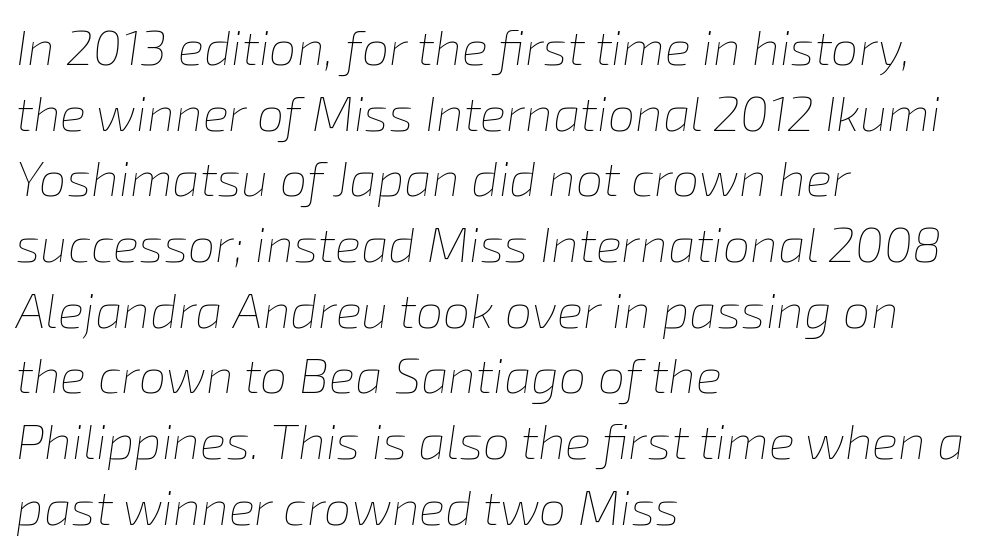
The passage shown is typed in a proportional face where columns would drift. Observe the ordinary spacing: letters are neighbours, not strangers. Compared with a centered layout, this one pins lines to the left instead. The baseline area is clear.
